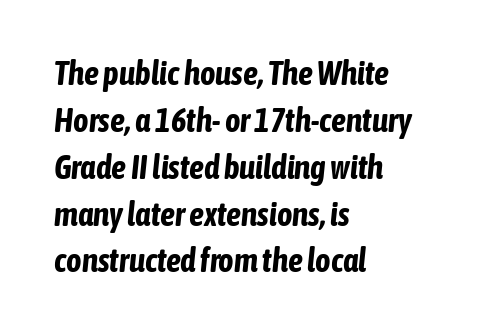
Q: Is the text bold? A: Yes.
Q: Is the text italic (slanted)? A: Yes, it leans right by about 6 degrees.
Q: Is the text underlined? A: No.
Q: How is the paragraph aligned? A: Left-aligned.
Q: Is the spacing between letters normal or unusually wide? A: Normal.
Q: Is the spacing between lines tight, normal or loose? A: Normal.
Q: Width (condensed, normal, or wide)? A: Condensed.
Q: Stroke contrast? A: Low.
Q: x-height? A: Medium.
Q: Monospaced? A: No.
